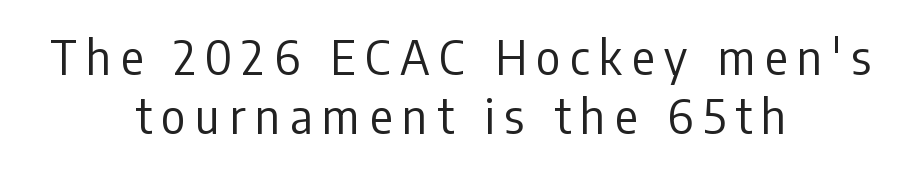
Q: Is the text bold? A: No.
Q: Is the text italic (slanted)? A: No, it is upright.
Q: Is the typeface a serif or a sans-serif typeface? A: Sans-serif.
Q: Is the text underlined? A: No.
Q: How is the paragraph aligned? A: Centered.
Q: Is the spacing between letters normal or unusually wide? A: Unusually wide.
Q: Is the spacing between lines tight, normal or loose? A: Normal.
Q: Width (condensed, normal, or wide)? A: Condensed.
Q: Stroke contrast? A: Low.
Q: x-height? A: Medium.
Q: Monospaced? A: No.
